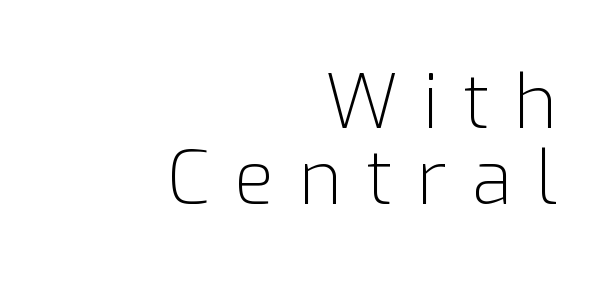
Q: Is the text bold? A: No.
Q: Is the text italic (slanted)? A: No, it is upright.
Q: Is the typeface a serif or a sans-serif typeface? A: Sans-serif.
Q: Is the text underlined? A: No.
Q: How is the paragraph aligned? A: Right-aligned.
Q: Is the spacing between letters normal or unusually wide? A: Unusually wide.
Q: Is the spacing between lines tight, normal or loose? A: Tight.
Q: Width (condensed, normal, or wide)? A: Normal.
Q: Stroke contrast? A: Low.
Q: x-height? A: Medium.
Q: Monospaced? A: No.
